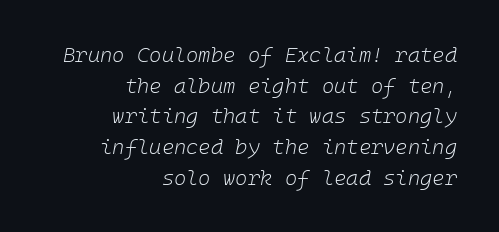
The image shows 21 px text type, italic (leaning right); set right-aligned, normal line spacing (1.46x), normal letter spacing, not underlined.
